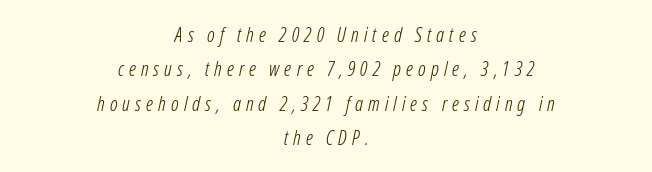
Q: Is the text bold? A: No.
Q: Is the text italic (slanted)? A: Yes, it leans right by about 12 degrees.
Q: Is the text underlined? A: No.
Q: How is the paragraph aligned? A: Centered.
Q: Is the spacing between letters normal or unusually wide? A: Unusually wide.
